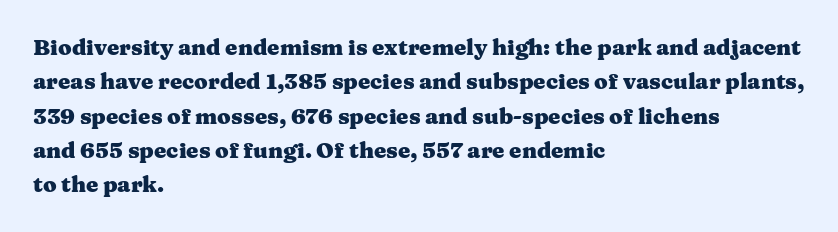
Q: Is the text bold? A: Yes.
Q: Is the text italic (slanted)? A: No, it is upright.
Q: Is the text underlined? A: No.
Q: How is the paragraph aligned? A: Left-aligned.
Q: Is the spacing between letters normal or unusually wide? A: Normal.
Q: Is the spacing between lines tight, normal or loose? A: Normal.
